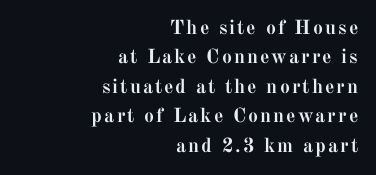
Q: Is the text bold? A: Yes.
Q: Is the text italic (slanted)? A: No, it is upright.
Q: Is the text underlined? A: No.
Q: How is the paragraph aligned? A: Right-aligned.
Q: Is the spacing between lines tight, normal or loose? A: Normal.
